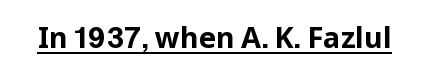
A roman cut, with each character standing at attention. Look at the tracking — it's just the regular setting, nothing added. Note the varied advance widths — an 'i' is clearly narrower than an 'm'. The characters look thick and weighty, a clear bold.
